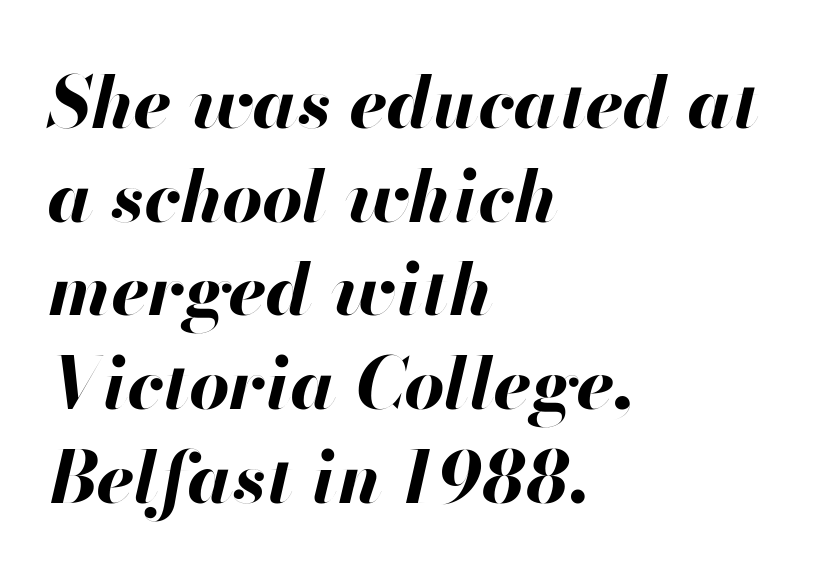
Q: Is the text bold? A: Yes.
Q: Is the text italic (slanted)? A: Yes, it leans right by about 13 degrees.
Q: Is the text underlined? A: No.
Q: How is the paragraph aligned? A: Left-aligned.
Q: Is the spacing between letters normal or unusually wide? A: Normal.
Q: Is the spacing between lines tight, normal or loose? A: Normal.
Q: Width (condensed, normal, or wide)? A: Normal.
Q: Stroke contrast? A: High.
Q: x-height? A: Small.
Q: Monospaced? A: No.
